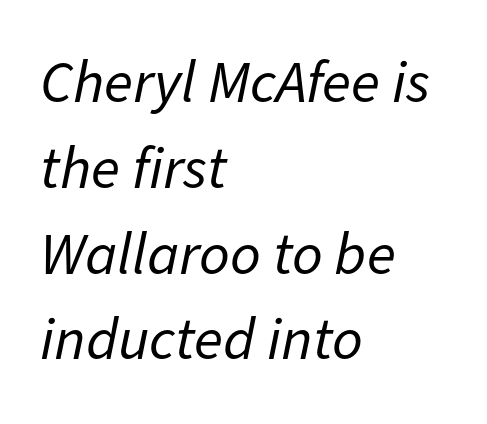
Line spacing here is normal. Reading down the block, your eye returns to a fixed left position each line. The passage shown has conventional tracking throughout. Weight: regular or lighter. Think of a printed novel: that variable character pitch is what you see here. Italic: yes, the glyphs are oblique.
